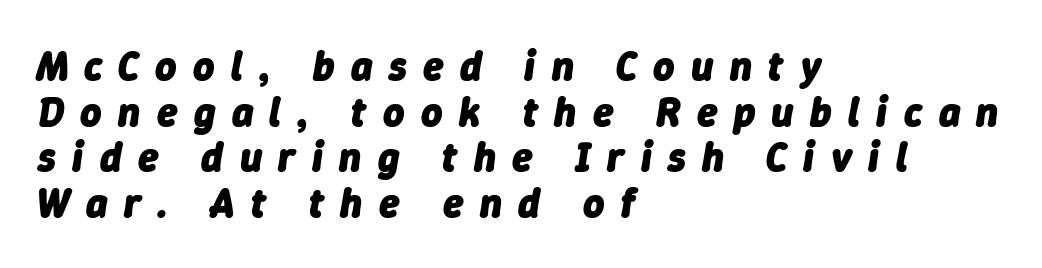
{"italic": "yes", "lean": "right", "slant_degrees": 9, "bold": "yes", "weight": "heavy", "width": "normal", "stroke_contrast": "low", "x_height": "medium", "monospaced": "no", "underline": "no", "align": "left", "line_spacing": "tight", "line_spacing_ratio": 1.11, "letter_spacing": "wide", "letter_spacing_em": 0.4, "glyph_px": 41}
